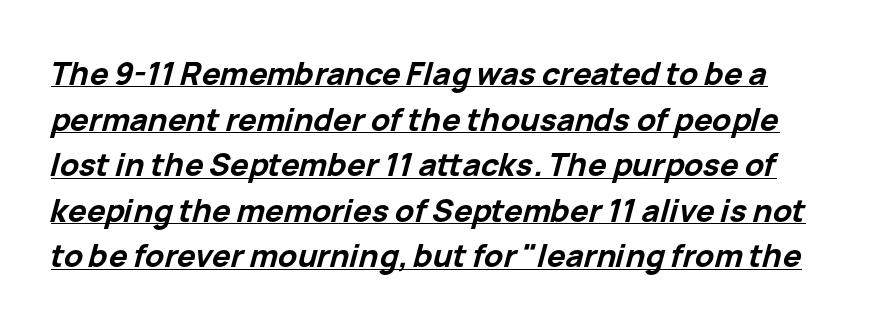
The image shows 31 px bold type, italic (leaning right); set normal line spacing (1.47x), normal letter spacing, underlined; low stroke contrast and a medium x-height.
